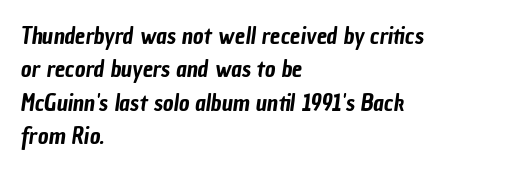
Q: Is the text underlined? A: No.
Q: How is the paragraph aligned? A: Left-aligned.
Q: Is the spacing between letters normal or unusually wide? A: Normal.
Q: Is the spacing between lines tight, normal or loose? A: Normal.
